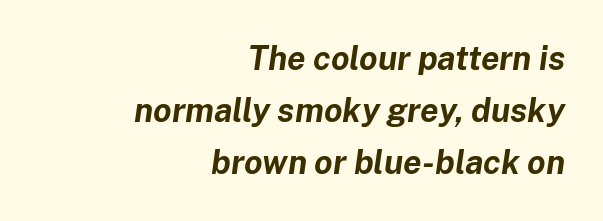
Q: Is the text bold? A: Yes.
Q: Is the text italic (slanted)? A: Yes, it leans right by about 8 degrees.
Q: Is the text underlined? A: No.
Q: How is the paragraph aligned? A: Right-aligned.
Q: Is the spacing between letters normal or unusually wide? A: Normal.
Q: Is the spacing between lines tight, normal or loose? A: Normal.
Q: Width (condensed, normal, or wide)? A: Normal.
Q: Stroke contrast? A: Low.
Q: x-height? A: Medium.
Q: Monospaced? A: No.
